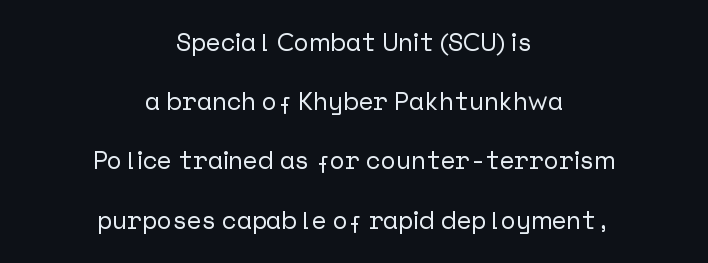
Q: Is the text italic (slanted)? A: No, it is upright.
Q: Is the text underlined? A: No.
Q: How is the paragraph aligned? A: Centered.
Q: Is the spacing between letters normal or unusually wide? A: Normal.
Q: Is the spacing between lines tight, normal or loose? A: Loose.
